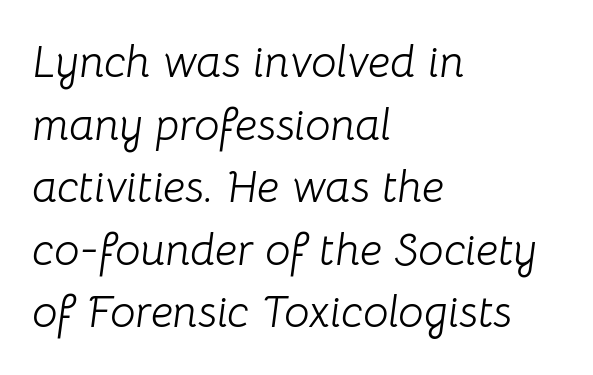
{"italic": "yes", "lean": "right", "slant_degrees": 8, "bold": "no", "weight": "light", "width": "normal", "stroke_contrast": "low", "x_height": "medium", "monospaced": "no", "underline": "no", "align": "left", "line_spacing": "normal", "line_spacing_ratio": 1.39, "letter_spacing": "normal", "letter_spacing_em": 0.0, "glyph_px": 45}
